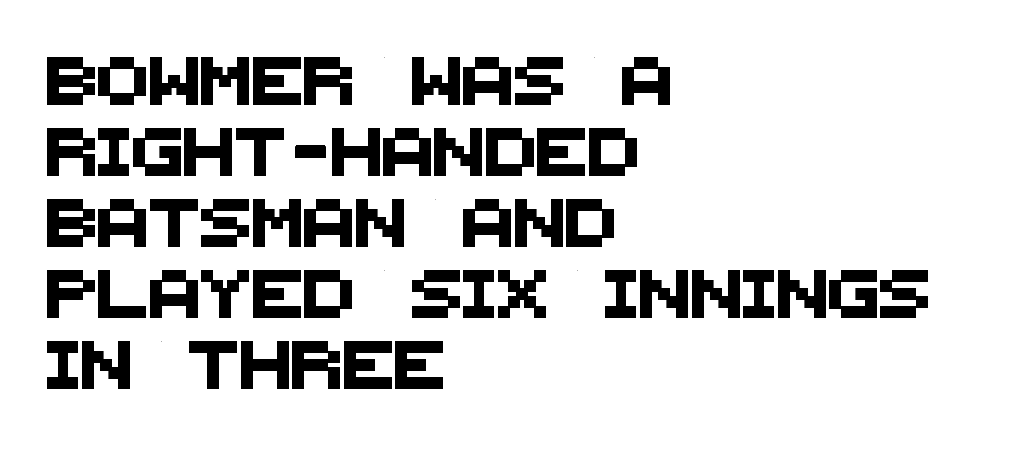
Q: Is the typeface a serif or a sans-serif typeface? A: Sans-serif.
Q: Is the text underlined? A: No.
Q: How is the paragraph aligned? A: Left-aligned.
Q: Is the spacing between letters normal or unusually wide? A: Normal.
Q: Is the spacing between lines tight, normal or loose? A: Normal.
Q: Width (condensed, normal, or wide)? A: Normal.
Q: Stroke contrast? A: Medium.
Q: x-height? A: Large.
Q: Monospaced? A: No.
